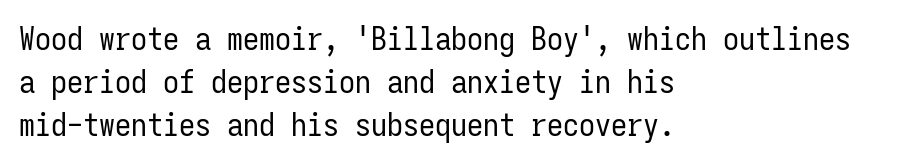
Leading: standard. The characters display no serif detailing; their extremities are plain. Do the characters align in a grid? Yes, the font is monospaced. The letters look calm and open, with moderate or lighter stems. You can tell it's not italic because the verticals are truly vertical. Plain, unruled lines of type.
